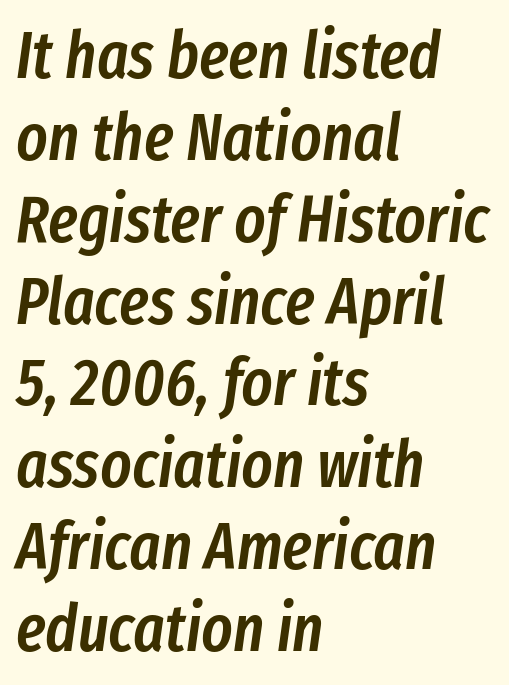
This rendering features lettering with no underline. Do the characters align in a grid? No, the font is proportional. Inter-character spacing is left at the font's built-in metrics. The rag falls on the right side of this text block. Italic: yes, the glyphs are oblique.
